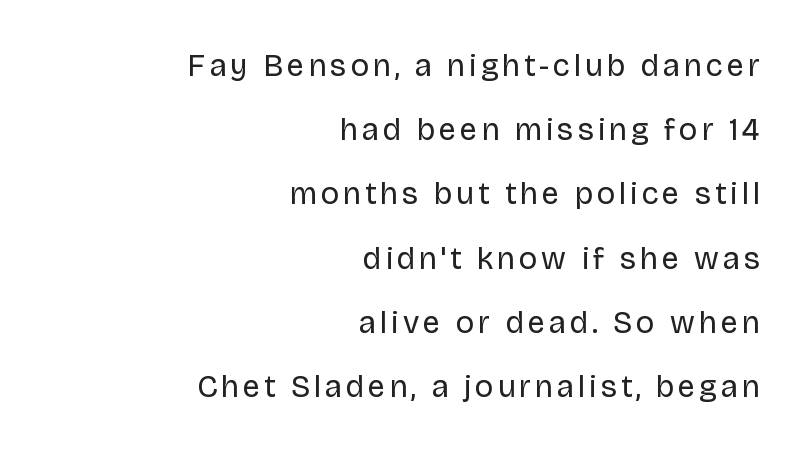
The type sits square on the baseline with zero lean. Character widths vary here, with narrow letters taking less room than wide ones. Caption: multi-line text, flush right, ragged left. Bare-footed words on every line.
